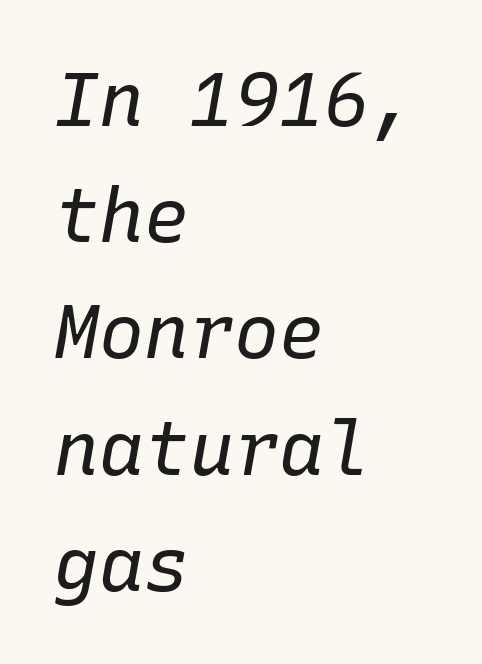
Q: Is the text bold? A: No.
Q: Is the text italic (slanted)? A: Yes, it leans right by about 10 degrees.
Q: Is the text underlined? A: No.
Q: How is the paragraph aligned? A: Left-aligned.
Q: Is the spacing between letters normal or unusually wide? A: Normal.
Q: Is the spacing between lines tight, normal or loose? A: Normal.
Q: Width (condensed, normal, or wide)? A: Normal.
Q: Stroke contrast? A: Low.
Q: x-height? A: Medium.
Q: Monospaced? A: Yes.
